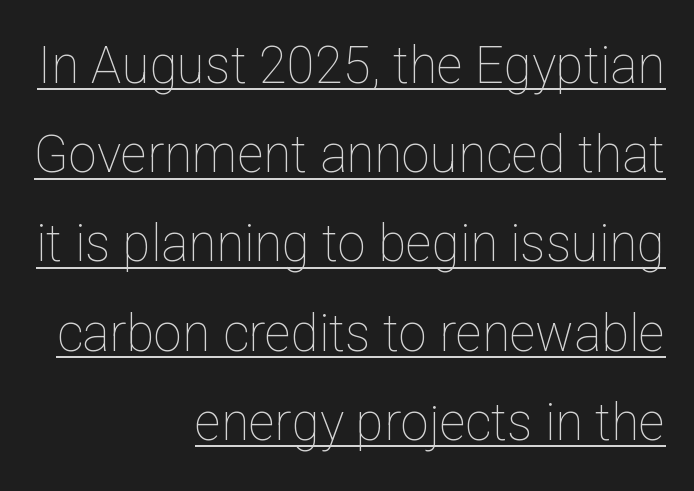
Q: Is the text bold? A: No.
Q: Is the text italic (slanted)? A: No, it is upright.
Q: Is the text underlined? A: Yes.
Q: How is the paragraph aligned? A: Right-aligned.
Q: Is the spacing between letters normal or unusually wide? A: Normal.
Q: Width (condensed, normal, or wide)? A: Normal.
Q: Stroke contrast? A: Low.
Q: x-height? A: Medium.
Q: Monospaced? A: No.
